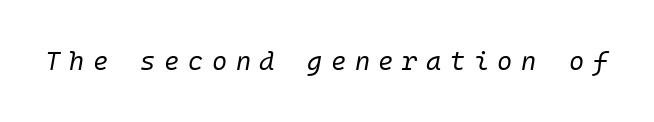
Q: Is the text bold? A: No.
Q: Is the text italic (slanted)? A: Yes, it leans right by about 10 degrees.
Q: Is the text underlined? A: No.
Q: Is the spacing between letters normal or unusually wide? A: Unusually wide.
